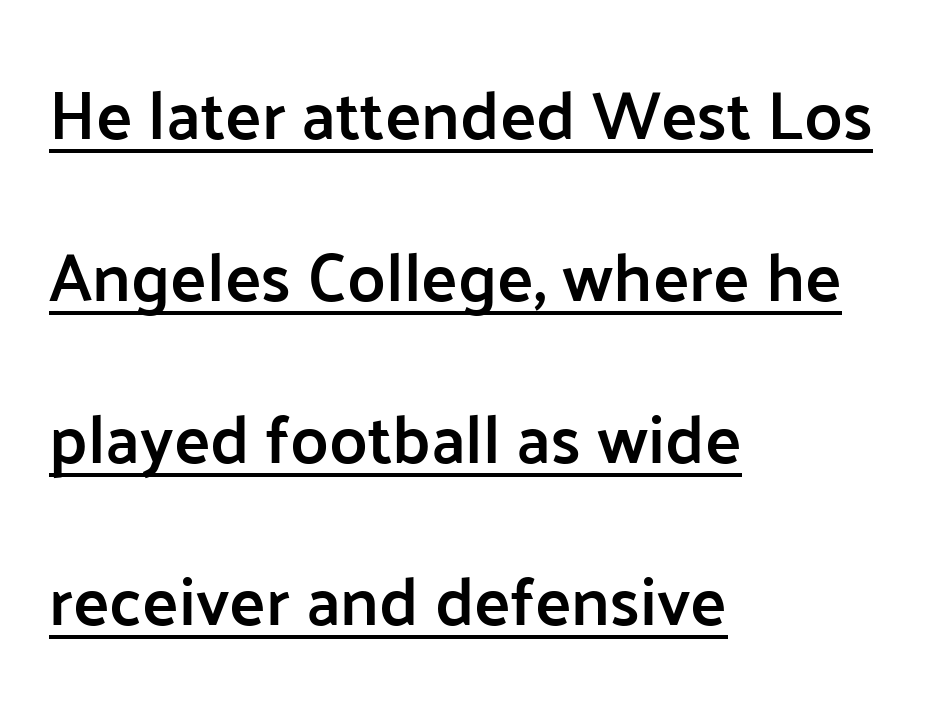
The image shows 68 px semibold sans-serif type, upright; set left-aligned, loose line spacing (2.38x), normal letter spacing, underlined; low stroke contrast and a medium x-height.
